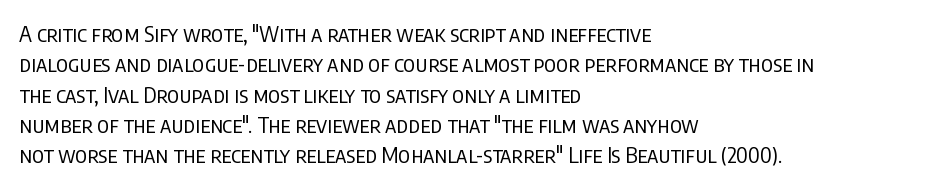
{"italic": "no", "bold": "no", "underline": "no", "align": "left", "line_spacing": "normal", "line_spacing_ratio": 1.38, "letter_spacing": "normal", "letter_spacing_em": 0.0, "glyph_px": 22}
